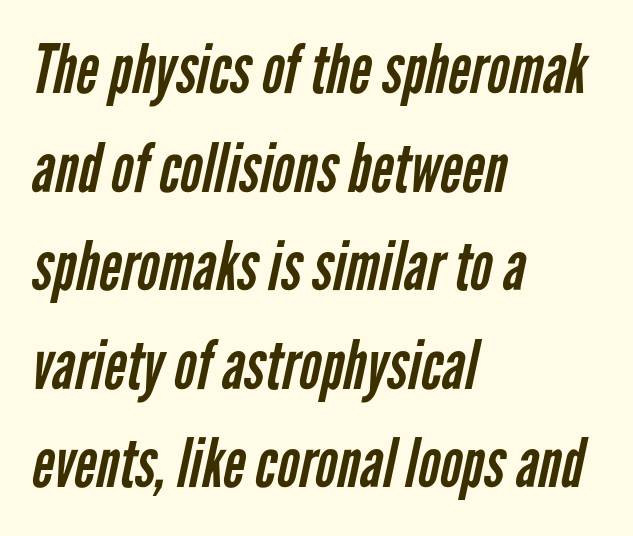
{"serif": "no", "bold": "no", "weight": "regular", "width": "condensed", "stroke_contrast": "low", "x_height": "medium", "monospaced": "no", "underline": "no", "align": "left", "line_spacing": "normal", "line_spacing_ratio": 1.45, "letter_spacing": "normal", "letter_spacing_em": 0.0, "glyph_px": 68}
